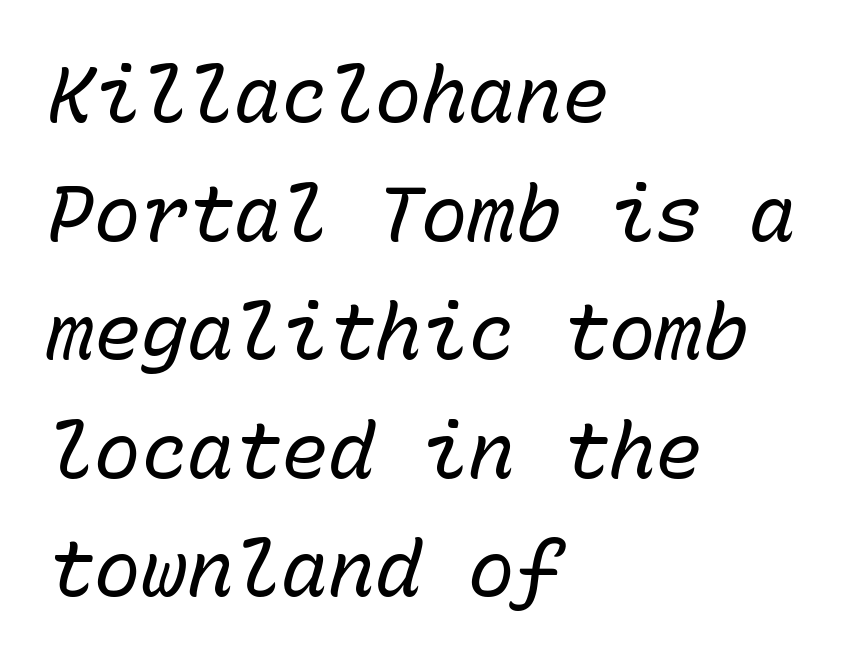
Q: Is the text bold? A: No.
Q: Is the text italic (slanted)? A: Yes, it leans right by about 15 degrees.
Q: Is the text underlined? A: No.
Q: How is the paragraph aligned? A: Left-aligned.
Q: Is the spacing between letters normal or unusually wide? A: Normal.
Q: Is the spacing between lines tight, normal or loose? A: Normal.
Q: Width (condensed, normal, or wide)? A: Normal.
Q: Stroke contrast? A: Low.
Q: x-height? A: Medium.
Q: Monospaced? A: Yes.
